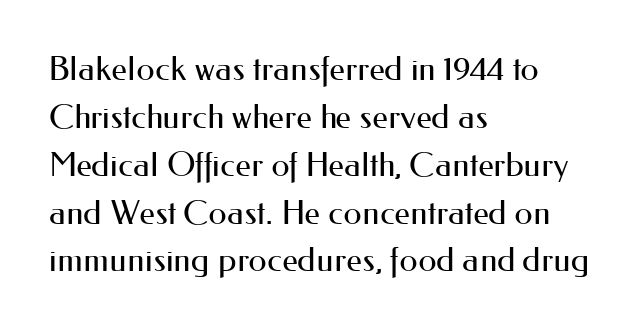
{"serif": "no", "italic": "no", "bold": "no", "weight": "regular", "width": "normal", "stroke_contrast": "medium", "x_height": "small", "monospaced": "no", "underline": "no", "align": "left", "line_spacing": "normal", "line_spacing_ratio": 1.45, "letter_spacing": "normal", "letter_spacing_em": 0.0, "glyph_px": 33}
